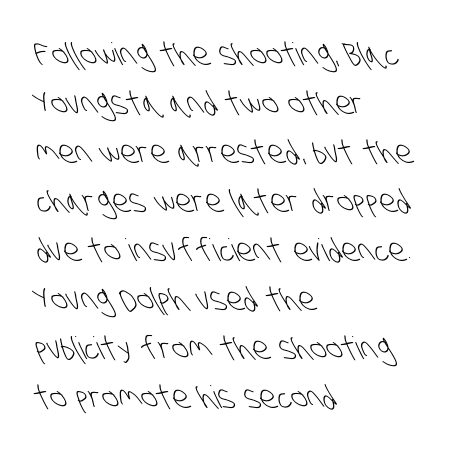
The image shows 31 px light, condensed sans-serif type; set left-aligned, normal line spacing (1.58x), normal letter spacing, not underlined; low stroke contrast and a large x-height.
